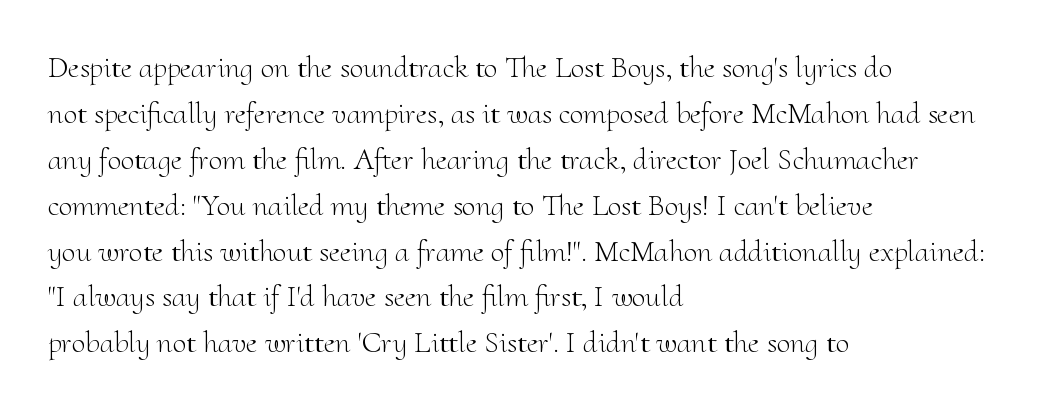
{"serif": "yes", "italic": "no", "bold": "no", "weight": "light", "width": "normal", "stroke_contrast": "medium", "x_height": "small", "monospaced": "no", "underline": "no", "align": "left", "line_spacing": "normal", "line_spacing_ratio": 1.48, "letter_spacing": "normal", "letter_spacing_em": 0.0, "glyph_px": 31}
